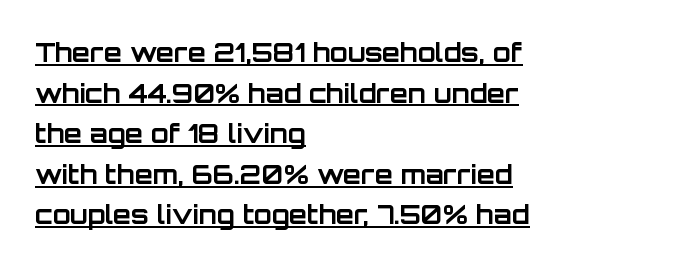
The image shows 26 px bold type, upright; set left-aligned, normal line spacing (1.56x), normal letter spacing, underlined.
